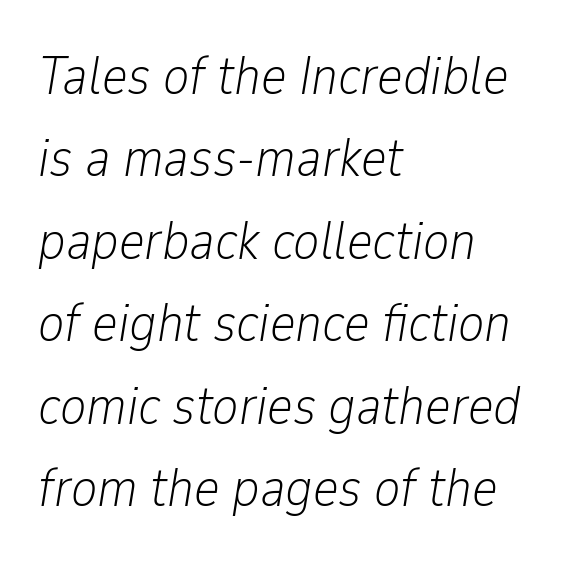
{"italic": "yes", "lean": "right", "slant_degrees": 9, "bold": "no", "weight": "light", "width": "condensed", "stroke_contrast": "low", "x_height": "medium", "monospaced": "no", "underline": "no", "align": "left", "line_spacing": "normal", "line_spacing_ratio": 1.5, "letter_spacing": "normal", "letter_spacing_em": 0.0, "glyph_px": 55}
